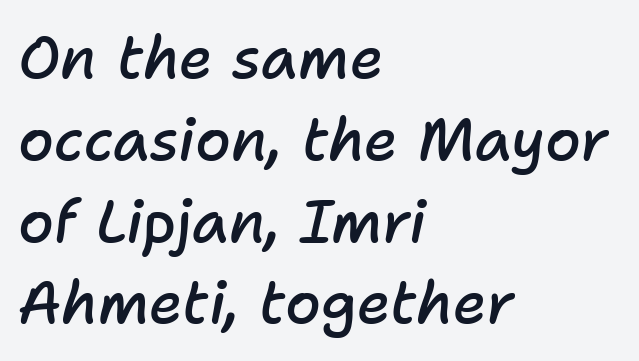
The image shows 58 px semibold type, italic (leaning right); set left-aligned, normal line spacing (1.41x), normal letter spacing, not underlined; low stroke contrast and a medium x-height.
